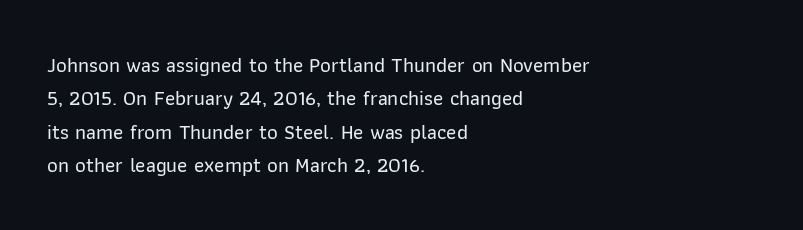
Nobody drew a line under any word here. A student would call this left alignment; a typographer would say flush left, rag right. Rendered with straight, roman letterforms. In terms of leading, this rendering sits right in the middle. Characters follow at the spacing the type designer built in.
